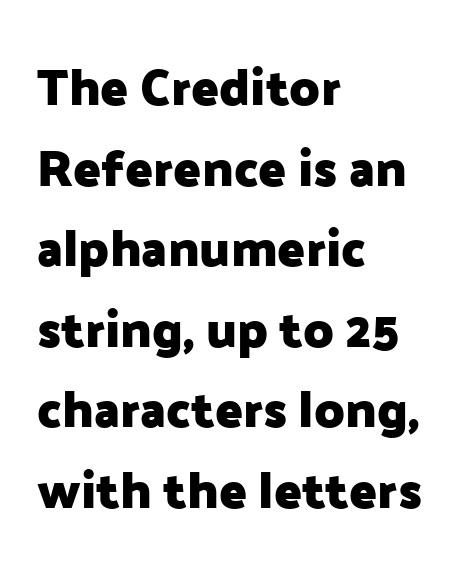
This is sans-serif lettering, the kind often seen on screens and signage. Honestly, the row spacing looks completely unremarkable. Note the varied advance widths — an 'i' is clearly narrower than an 'm'. A typesetter would call this zero additional tracking.
